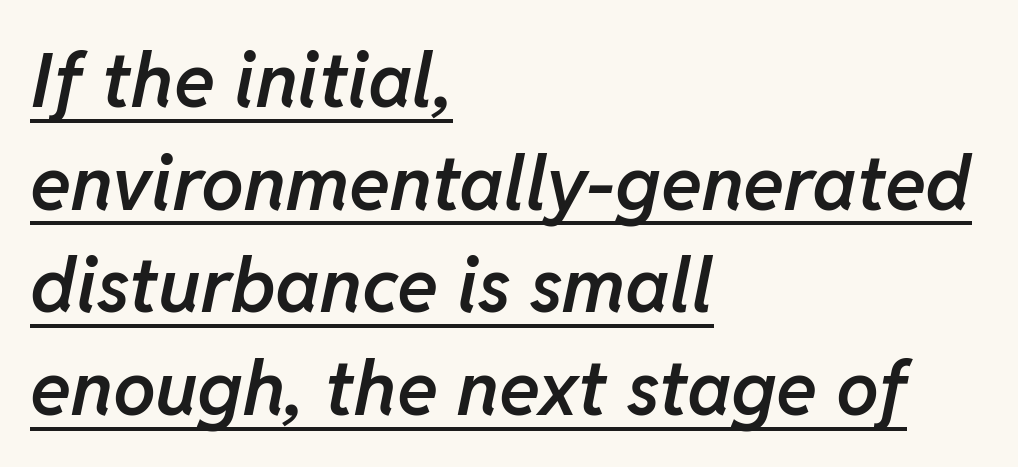
The image shows 76 px semibold type, italic (leaning right); set left-aligned, normal line spacing (1.35x), normal letter spacing, underlined; low stroke contrast and a medium x-height.
